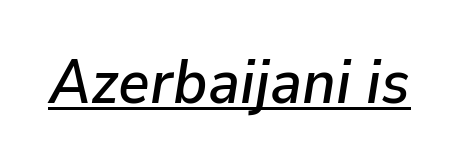
Q: Is the text italic (slanted)? A: Yes, it leans right by about 9 degrees.
Q: Is the text underlined? A: Yes.
Q: Is the spacing between letters normal or unusually wide? A: Normal.
Q: Width (condensed, normal, or wide)? A: Normal.
Q: Stroke contrast? A: Low.
Q: x-height? A: Medium.
Q: Monospaced? A: No.
